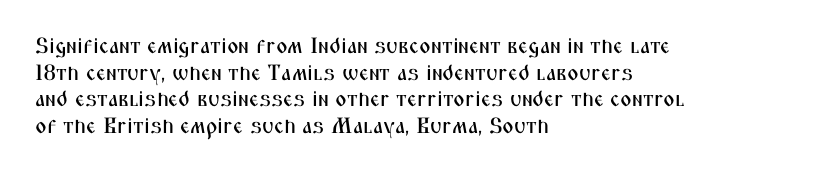
A student would call this left alignment; a typographer would say flush left, rag right. Nobody touched the tracking dial on this one. Tall strokes in this sample are plumb rather than angled. Descenders are the only things crossing below the line.
